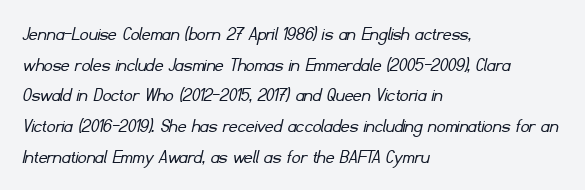
Is this a heavy cut? Hardly; it is regular or lighter. Type without underlining. Evenly set lines give the paragraph a standard silhouette. In CSS terms this would be text-align: left.
